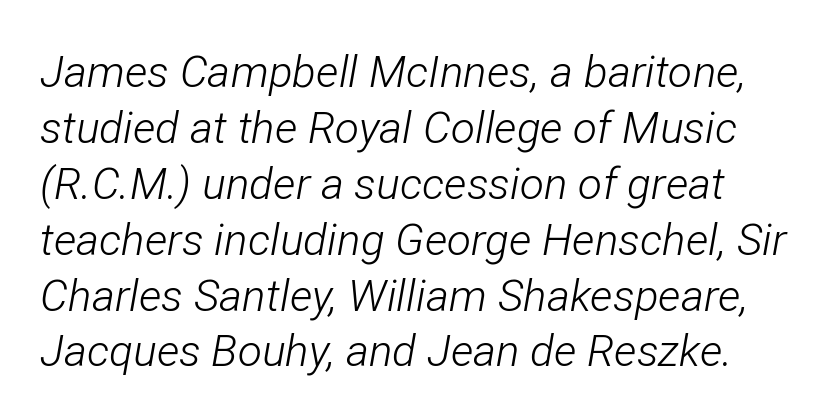
{"italic": "yes", "lean": "right", "slant_degrees": 12, "bold": "no", "weight": "light", "width": "condensed", "stroke_contrast": "low", "x_height": "medium", "monospaced": "no", "underline": "no", "line_spacing": "normal", "line_spacing_ratio": 1.27, "letter_spacing": "normal", "letter_spacing_em": 0.0, "glyph_px": 44}
